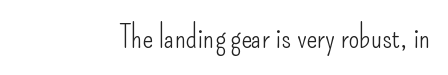
{"serif": "no", "italic": "no", "bold": "no", "weight": "light", "width": "condensed", "stroke_contrast": "low", "x_height": "small", "monospaced": "no", "underline": "no", "letter_spacing": "normal", "letter_spacing_em": 0.0, "glyph_px": 31}
